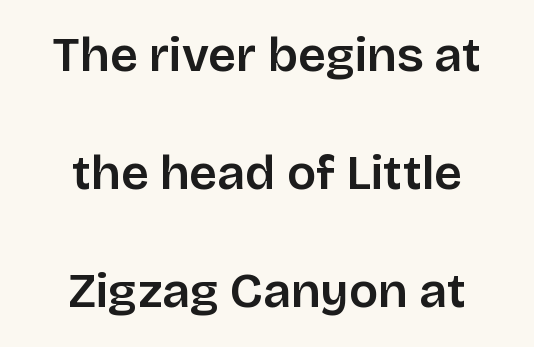
Q: Is the text bold? A: Semi-bold.
Q: Is the text italic (slanted)? A: No, it is upright.
Q: Is the typeface a serif or a sans-serif typeface? A: Sans-serif.
Q: Is the text underlined? A: No.
Q: How is the paragraph aligned? A: Centered.
Q: Is the spacing between letters normal or unusually wide? A: Normal.
Q: Is the spacing between lines tight, normal or loose? A: Loose.
Q: Width (condensed, normal, or wide)? A: Normal.
Q: Stroke contrast? A: Low.
Q: x-height? A: Large.
Q: Monospaced? A: No.
